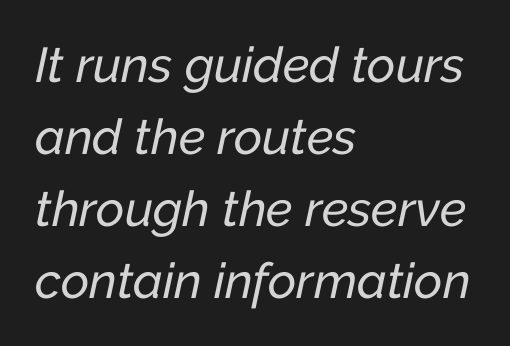
The image shows 49 px text type, italic (leaning right); set left-aligned, normal line spacing (1.47x), normal letter spacing, not underlined; low stroke contrast and a medium x-height.
